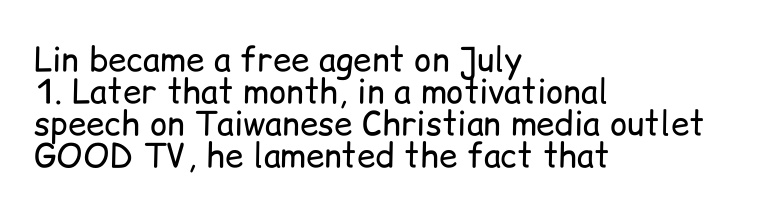
Think of a printed novel: that variable character pitch is what you see here. A light-to-regular cut is what we see here. The block of text is dense from top to bottom, with scant space between rows. Regarding serifs, this sample does without them.
